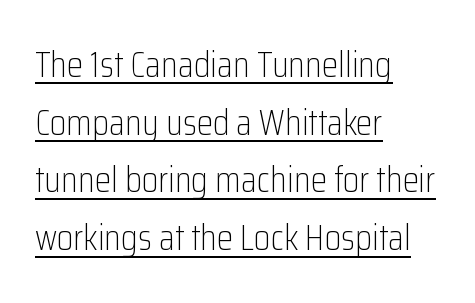
The image shows 37 px light, condensed sans-serif type, upright; set left-aligned, normal line spacing (1.56x), normal letter spacing, underlined; low stroke contrast and a medium x-height.
